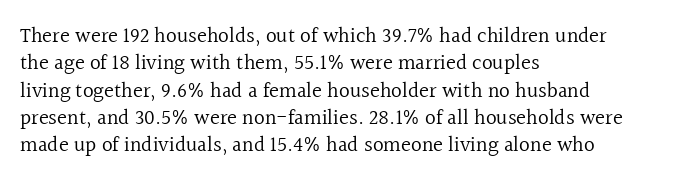
Reading down the block, your eye returns to a fixed left position each line. The weight tops out at a normal text grade. Interline gaps are of average width in this sample. The letters sit at their default tracking, neither squeezed nor spread.
